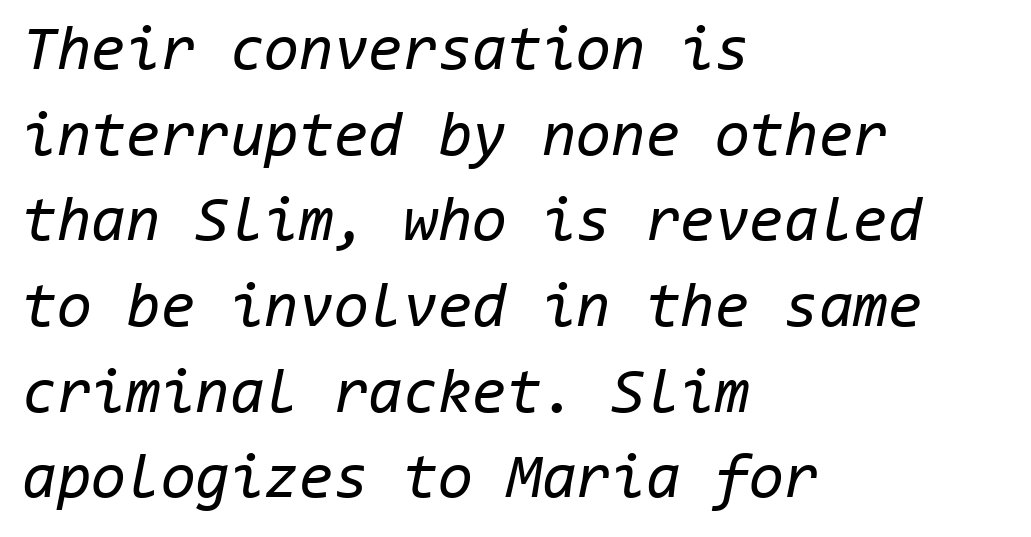
The image shows 63 px regular-weight type, italic (leaning right), monospaced; set left-aligned, normal line spacing (1.36x), normal letter spacing, not underlined; low stroke contrast and a medium x-height.
